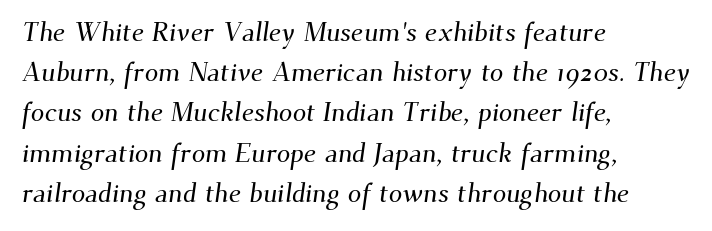
One glance says typical: line gaps are just what's usual. You could call the tracking neutral — neither tight nor loose. This rendering uses left alignment, leaving the right contour irregular. Quick note: underline off.
